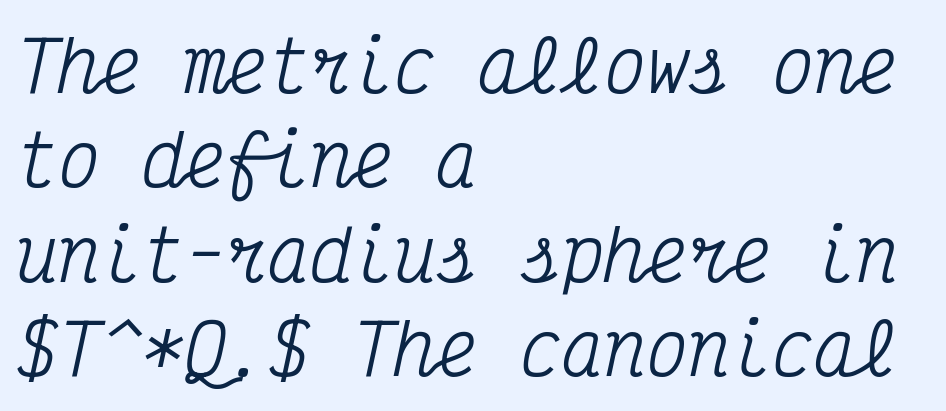
{"serif": "yes", "italic": "yes", "lean": "right", "slant_degrees": 12, "width": "condensed", "stroke_contrast": "medium", "x_height": "medium", "monospaced": "yes", "underline": "no", "align": "left", "line_spacing": "normal", "line_spacing_ratio": 1.35, "letter_spacing": "normal", "letter_spacing_em": 0.0, "glyph_px": 70}
